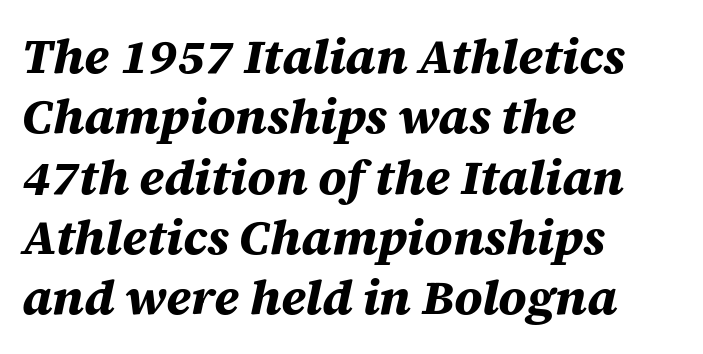
Q: Is the text bold? A: Yes.
Q: Is the text italic (slanted)? A: Yes, it leans right by about 12 degrees.
Q: Is the text underlined? A: No.
Q: How is the paragraph aligned? A: Left-aligned.
Q: Is the spacing between letters normal or unusually wide? A: Normal.
Q: Width (condensed, normal, or wide)? A: Normal.
Q: Stroke contrast? A: Medium.
Q: x-height? A: Large.
Q: Monospaced? A: No.
